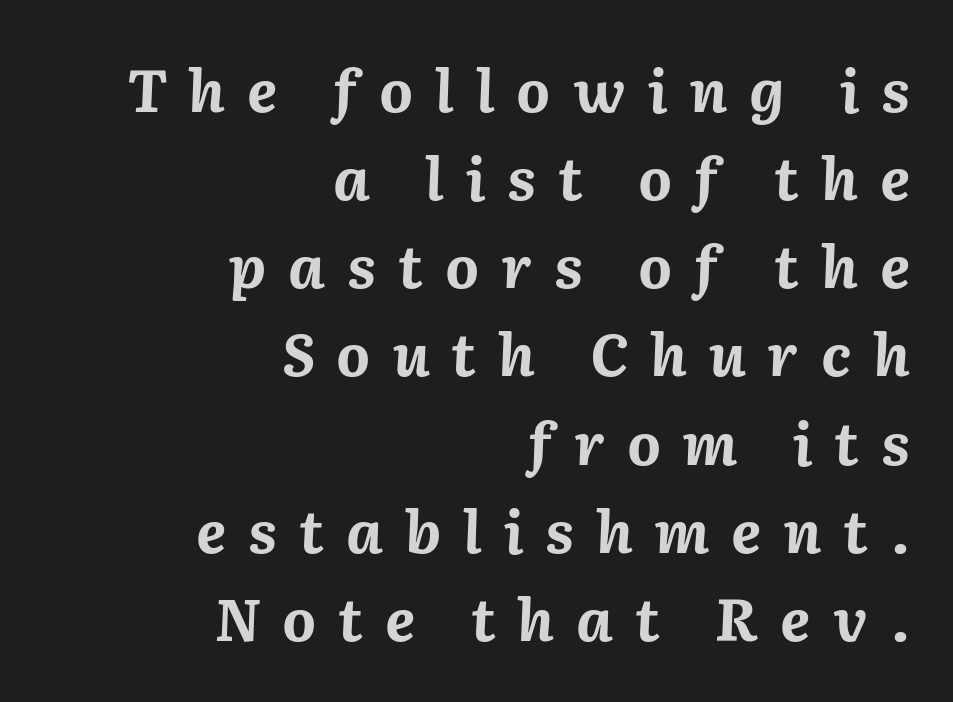
{"italic": "yes", "lean": "right", "slant_degrees": 2, "bold": "yes", "weight": "bold", "width": "normal", "stroke_contrast": "medium", "x_height": "medium", "monospaced": "no", "underline": "no", "align": "right", "line_spacing": "normal", "line_spacing_ratio": 1.52, "letter_spacing": "wide", "letter_spacing_em": 0.38, "glyph_px": 58}
